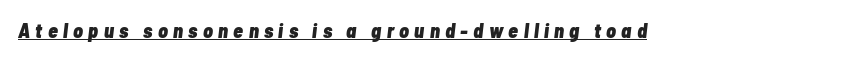
The image shows 20 px bold type, italic (leaning right); set unusually wide letter spacing (+0.27 em), underlined.
